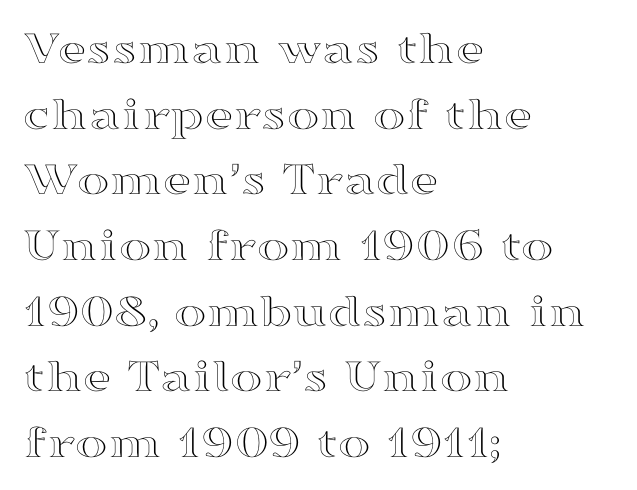
{"italic": "no", "width": "wide", "x_height": "medium", "monospaced": "no", "underline": "no", "align": "left", "line_spacing": "normal", "line_spacing_ratio": 1.34, "letter_spacing": "normal", "letter_spacing_em": 0.0, "glyph_px": 49}
